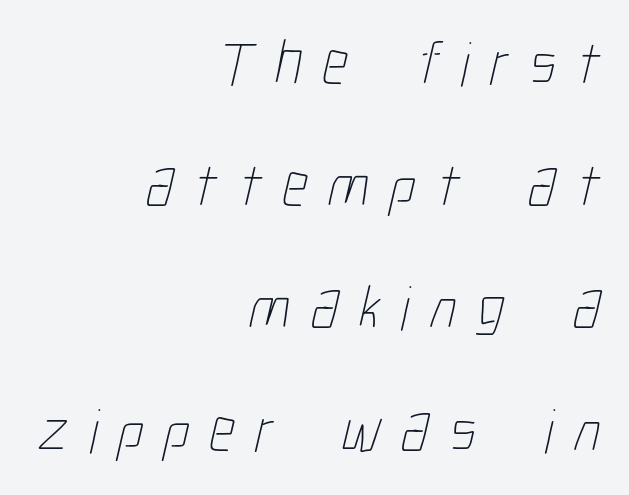
Q: Is the text bold? A: No.
Q: Is the text underlined? A: No.
Q: How is the paragraph aligned? A: Right-aligned.
Q: Is the spacing between letters normal or unusually wide? A: Unusually wide.
Q: Is the spacing between lines tight, normal or loose? A: Loose.
Q: Width (condensed, normal, or wide)? A: Condensed.
Q: Stroke contrast? A: Low.
Q: x-height? A: Medium.
Q: Monospaced? A: No.
